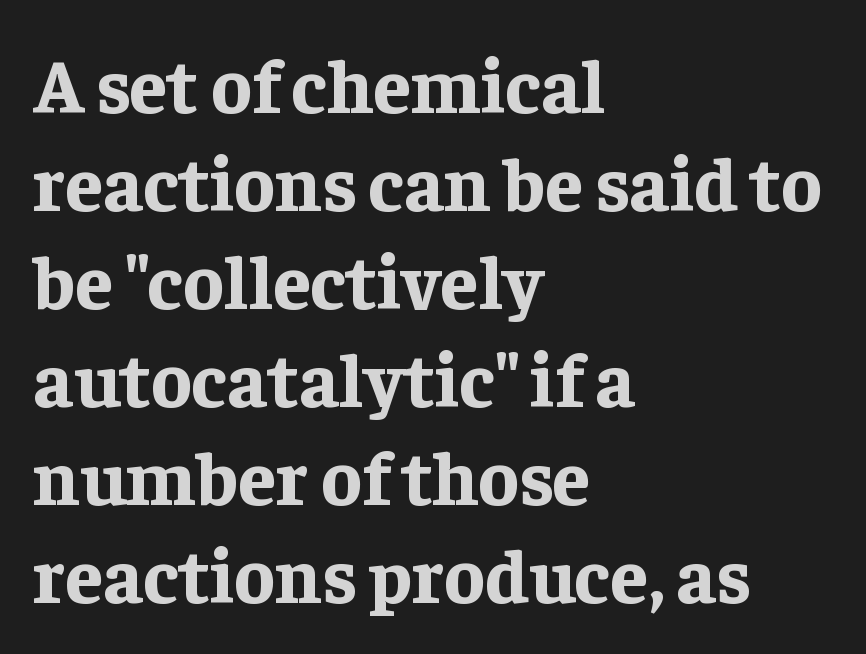
Q: Is the text bold? A: Yes.
Q: Is the text italic (slanted)? A: No, it is upright.
Q: Is the typeface a serif or a sans-serif typeface? A: Serif.
Q: Is the text underlined? A: No.
Q: How is the paragraph aligned? A: Left-aligned.
Q: Is the spacing between letters normal or unusually wide? A: Normal.
Q: Is the spacing between lines tight, normal or loose? A: Normal.
Q: Width (condensed, normal, or wide)? A: Normal.
Q: Stroke contrast? A: Low.
Q: x-height? A: Medium.
Q: Monospaced? A: No.
